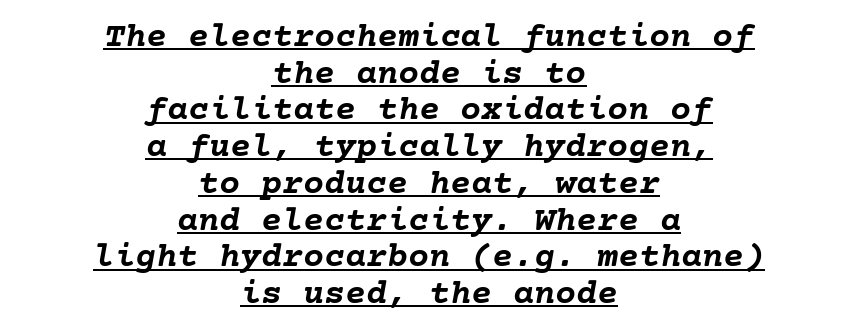
This rendering uses center alignment, leaving both contours irregular but symmetric. If you measured baseline to baseline, you'd find a short distance. When letters slant like this, we call the style italic. These lines carry a lot of weight — the face is fully bold.
